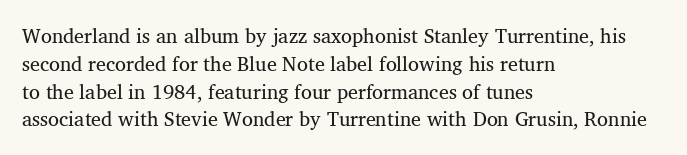
{"italic": "no", "bold": "no", "underline": "no", "align": "left", "line_spacing": "normal", "line_spacing_ratio": 1.39, "letter_spacing": "normal", "letter_spacing_em": 0.0, "glyph_px": 20}
